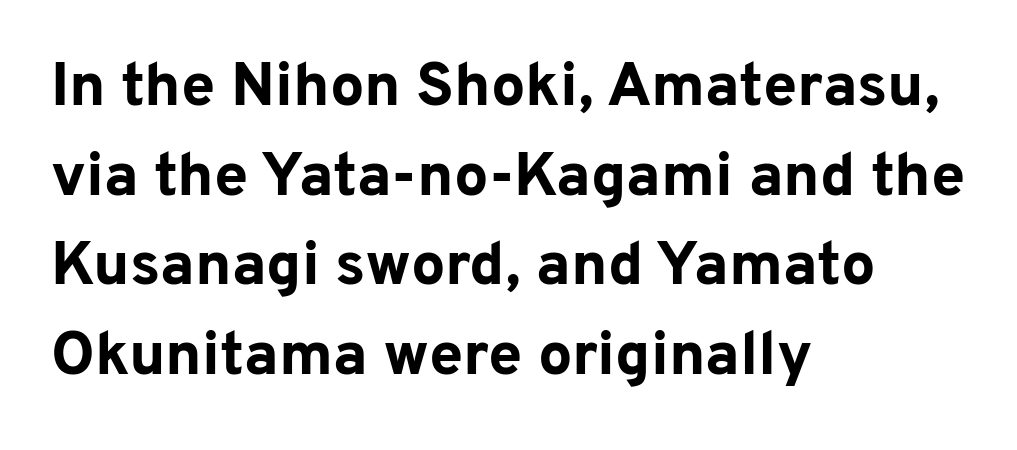
The image shows 61 px bold sans-serif type, upright; set left-aligned, normal line spacing (1.47x), normal letter spacing, not underlined; low stroke contrast and a medium x-height.
